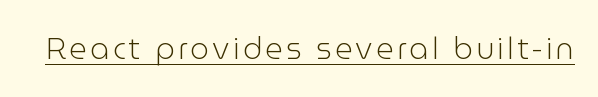
Q: Is the text bold? A: No.
Q: Is the text italic (slanted)? A: No, it is upright.
Q: Is the typeface a serif or a sans-serif typeface? A: Sans-serif.
Q: Is the text underlined? A: Yes.
Q: Width (condensed, normal, or wide)? A: Normal.
Q: Stroke contrast? A: Low.
Q: x-height? A: Medium.
Q: Monospaced? A: No.
